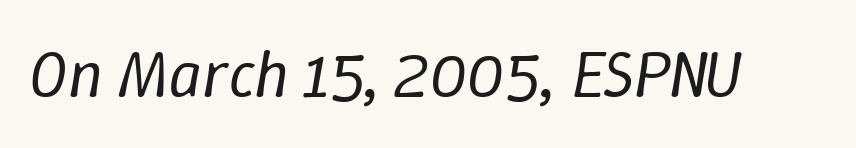
Q: Is the text bold? A: No.
Q: Is the text italic (slanted)? A: Yes, it leans right by about 9 degrees.
Q: Is the text underlined? A: No.
Q: Is the spacing between letters normal or unusually wide? A: Normal.
Q: Width (condensed, normal, or wide)? A: Normal.
Q: Stroke contrast? A: Low.
Q: x-height? A: Medium.
Q: Monospaced? A: No.
